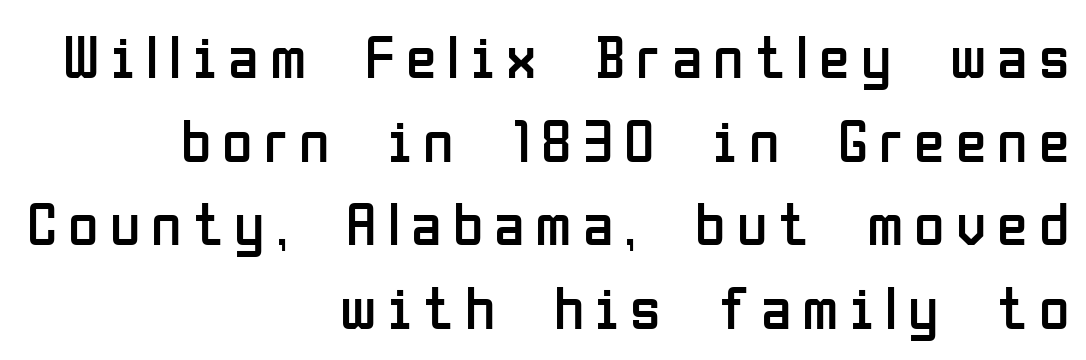
{"serif": "no", "italic": "no", "bold": "no", "weight": "regular", "width": "condensed", "stroke_contrast": "low", "x_height": "medium", "monospaced": "no", "underline": "no", "align": "right", "line_spacing": "normal", "line_spacing_ratio": 1.35, "glyph_px": 62}
